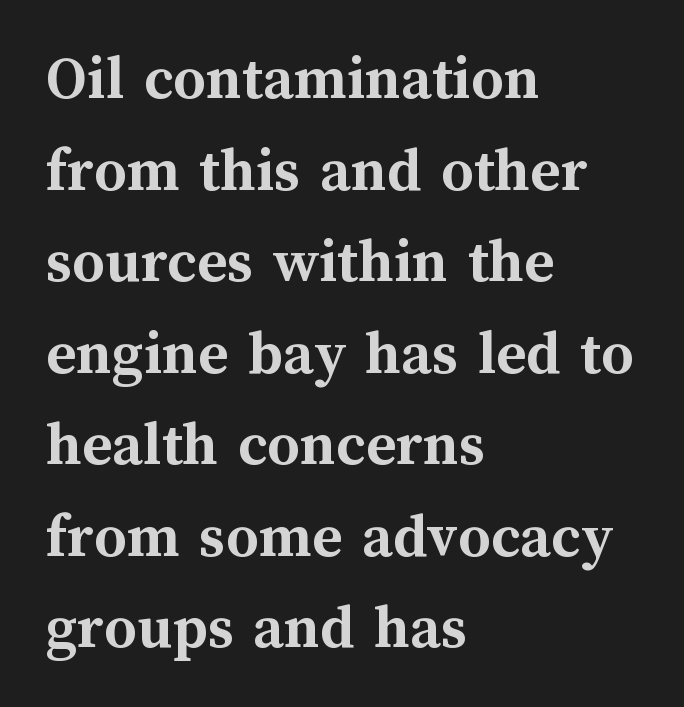
{"italic": "no", "bold": "yes", "weight": "semibold", "width": "normal", "stroke_contrast": "medium", "x_height": "medium", "monospaced": "no", "underline": "no", "align": "left", "line_spacing": "normal", "line_spacing_ratio": 1.43, "letter_spacing": "normal", "letter_spacing_em": 0.0, "glyph_px": 64}
